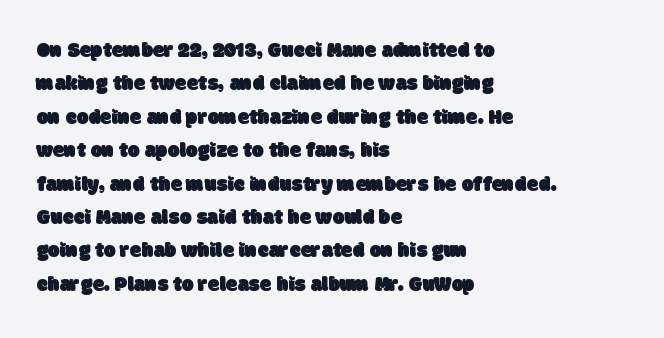
{"underline": "no", "align": "left", "line_spacing": "normal", "line_spacing_ratio": 1.59, "letter_spacing": "normal", "letter_spacing_em": 0.0, "glyph_px": 21}
